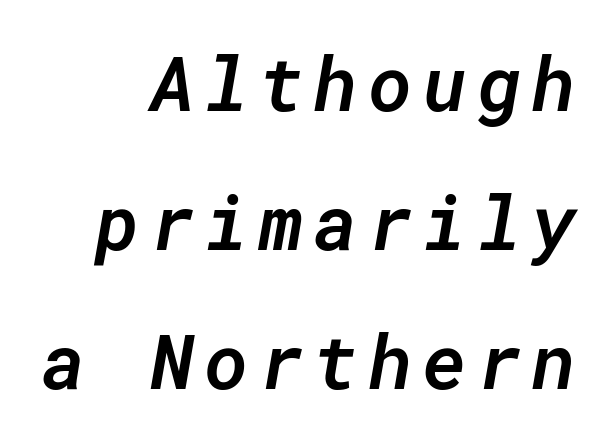
Style check: oblique. Typesetter's note: demi weight, one step under bold. Honestly, there is no underline to notice here at all. Each line ends at the same right margin while the left side varies. Looks like terminal output: every glyph gets an equal slot.
